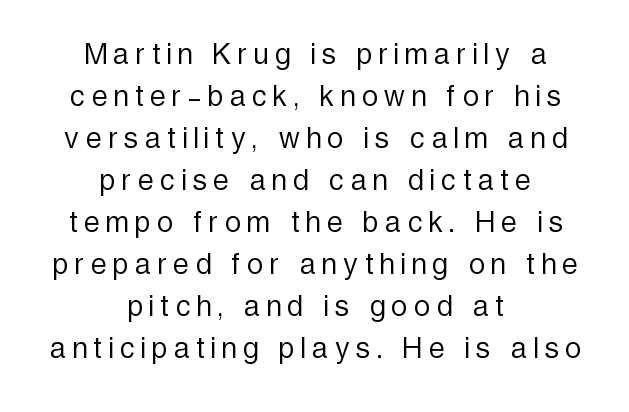
{"serif": "no", "italic": "no", "bold": "no", "weight": "light", "width": "condensed", "x_height": "medium", "monospaced": "no", "underline": "no", "align": "center", "line_spacing_ratio": 1.2, "letter_spacing": "wide", "letter_spacing_em": 0.2, "glyph_px": 35}
